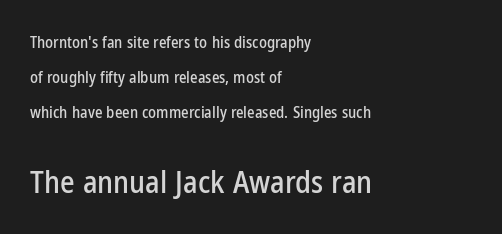
Plain, unruled lines of type. Letter spacing: default. Larger block? The one below; the one above is distinctly smaller. Typeset ragged right — the left edge is the straight one.
